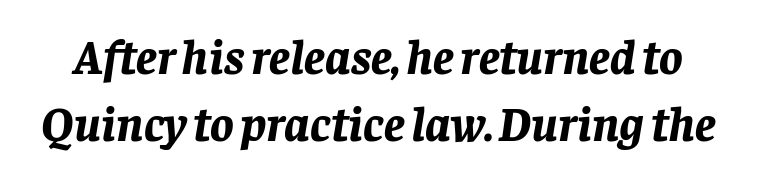
The image shows 49 px bold type, italic (leaning right); set normal line spacing (1.37x), normal letter spacing, not underlined; low stroke contrast and a large x-height.
